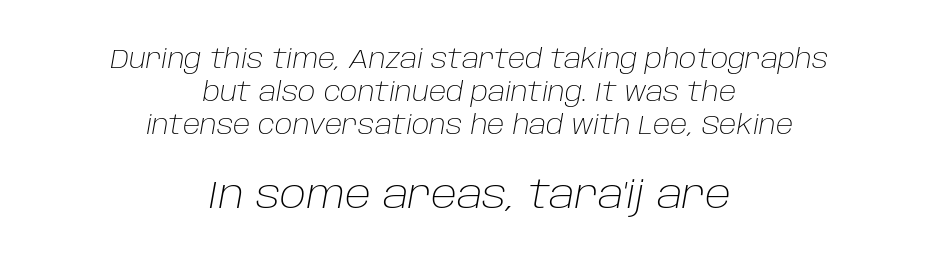
{"italic": "yes", "lean": "right", "slant_degrees": 10, "bold": "no", "weight": "light", "width": "normal", "stroke_contrast": "low", "x_height": "large", "monospaced": "no", "underline": "no", "align": "center", "line_spacing": "normal", "line_spacing_ratio": 1.27, "letter_spacing": "normal", "letter_spacing_em": 0.0, "larger_block": "second", "size_ratio": 1.5, "glyph_px": 39}
